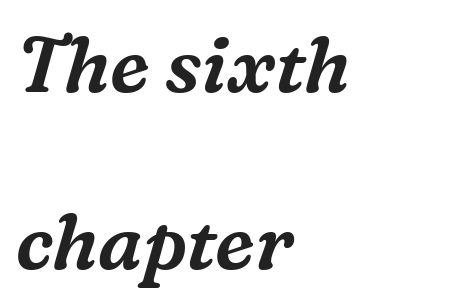
{"serif": "yes", "italic": "yes", "lean": "right", "slant_degrees": 16, "width": "normal", "stroke_contrast": "medium", "x_height": "medium", "monospaced": "no", "underline": "no", "align": "left", "line_spacing": "loose", "line_spacing_ratio": 2.3, "letter_spacing": "normal", "letter_spacing_em": 0.0, "glyph_px": 77}
